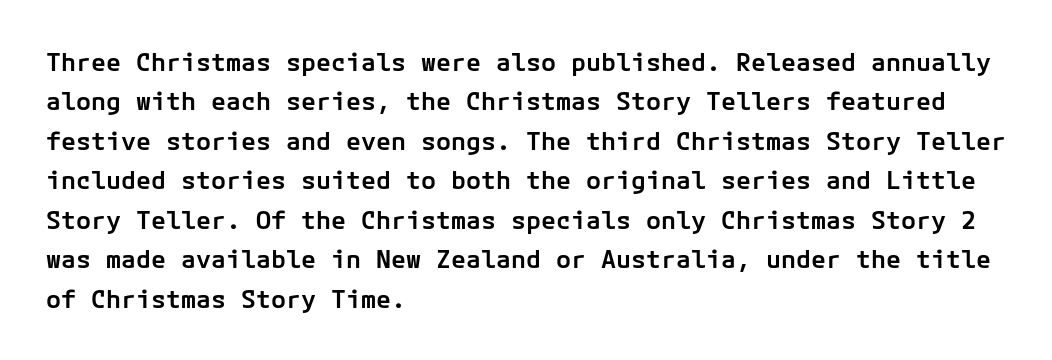
The image shows 25 px text type, upright; set left-aligned, normal line spacing (1.58x), normal letter spacing, not underlined.
